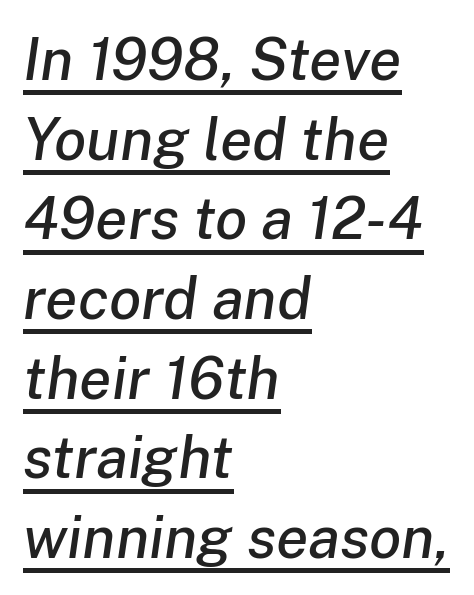
The image shows 59 px text type, italic (leaning right); set left-aligned, normal line spacing (1.35x), normal letter spacing, underlined; low stroke contrast and a medium x-height.
